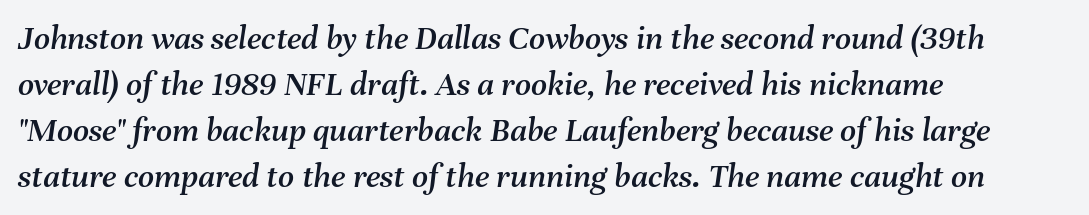
{"italic": "yes", "lean": "right", "slant_degrees": 8, "width": "normal", "stroke_contrast": "medium", "x_height": "medium", "monospaced": "no", "underline": "no", "align": "left", "line_spacing": "normal", "line_spacing_ratio": 1.31, "letter_spacing": "normal", "letter_spacing_em": 0.0, "glyph_px": 35}
